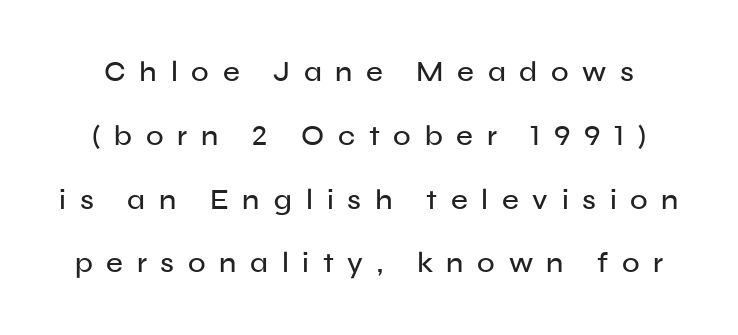
Q: Is the text italic (slanted)? A: No, it is upright.
Q: Is the typeface a serif or a sans-serif typeface? A: Sans-serif.
Q: Is the text underlined? A: No.
Q: Is the spacing between letters normal or unusually wide? A: Unusually wide.
Q: Is the spacing between lines tight, normal or loose? A: Loose.
Q: Width (condensed, normal, or wide)? A: Normal.
Q: Stroke contrast? A: Low.
Q: x-height? A: Medium.
Q: Monospaced? A: No.
